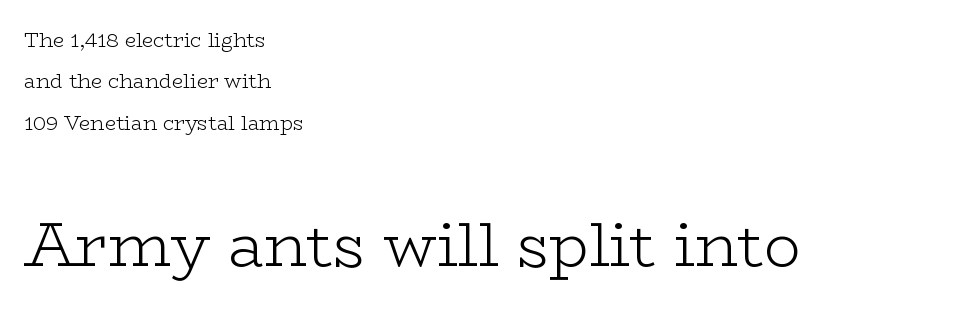
The image shows 61 px light, wide serif type, upright; set left-aligned, loose line spacing (2.07x), normal letter spacing, not underlined; the second (bottom) block is 3.05x larger; low stroke contrast and a medium x-height.
